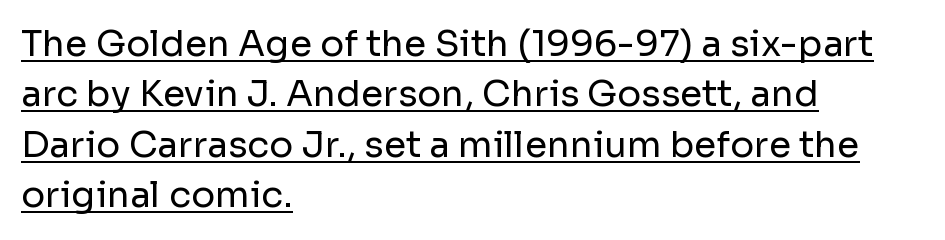
The image shows 36 px regular-weight sans-serif type, upright; set left-aligned, normal line spacing (1.4x), normal letter spacing, underlined; low stroke contrast and a medium x-height.
